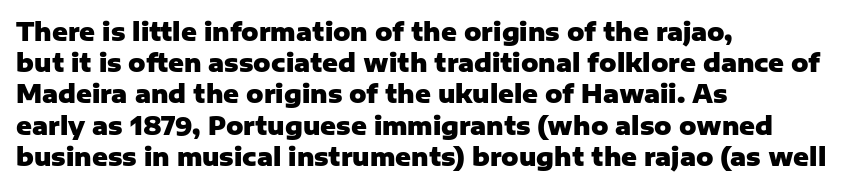
Every letter is thick-stroked: bold, no question. Line starts are locked; line ends wander. What's the leading like? Ordinary, nothing unusual. Glance below the letters and you will spot only blank space.
